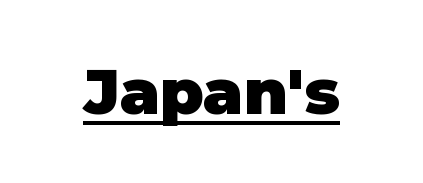
The image shows 63 px heavy sans-serif type, upright; set normal letter spacing, underlined; low stroke contrast and a large x-height.
